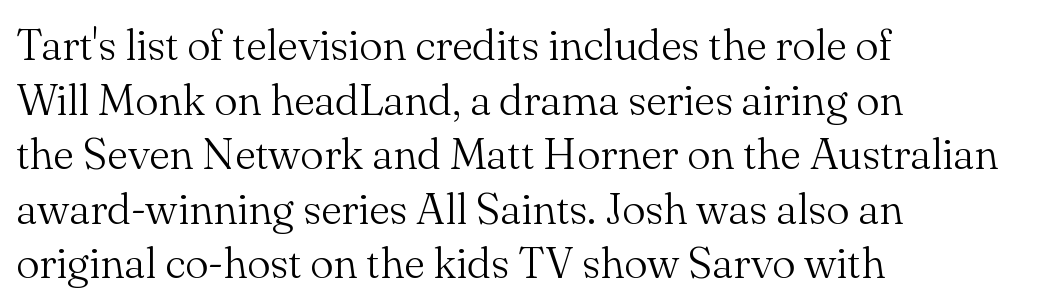
Casual observation: everything's shoved over to the left. Lines of text with bare space underneath. The letters sit at their default tracking, neither squeezed nor spread. The letters carry serifs — small finishing strokes at the ends of their stems.
